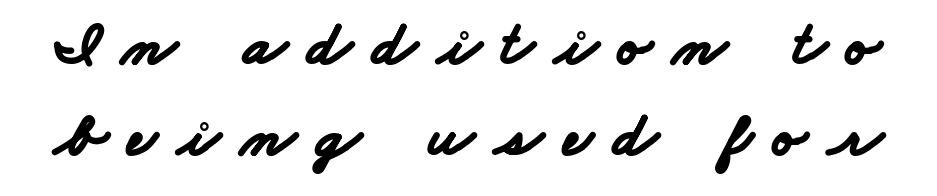
The image shows 63 px bold, wide sans-serif type; set normal line spacing (1.45x), unusually wide letter spacing (+0.33 em), not underlined; low stroke contrast and a small x-height.
